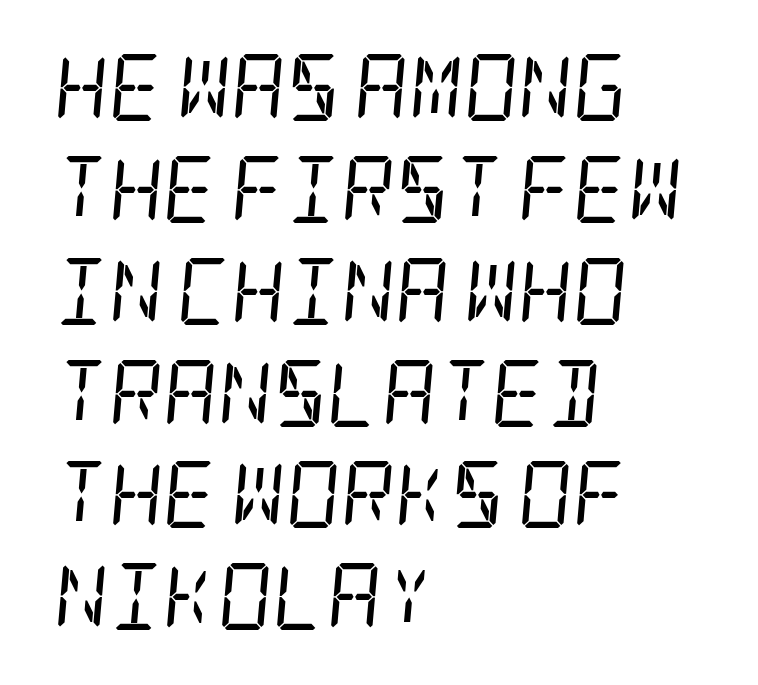
The image shows 67 px regular-weight, condensed serif type, italic (leaning right); set left-aligned, normal line spacing (1.52x), normal letter spacing, not underlined; low stroke contrast and a large x-height.
